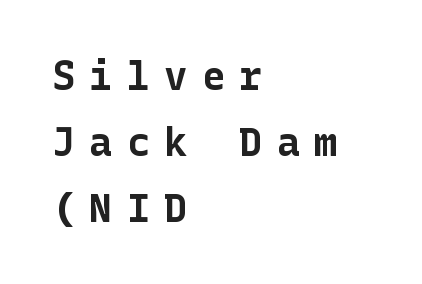
{"serif": "no", "italic": "no", "bold": "yes", "weight": "bold", "width": "normal", "stroke_contrast": "low", "x_height": "medium", "underline": "no", "align": "left", "line_spacing": "normal", "line_spacing_ratio": 1.69, "letter_spacing": "wide", "letter_spacing_em": 0.36, "glyph_px": 39}
